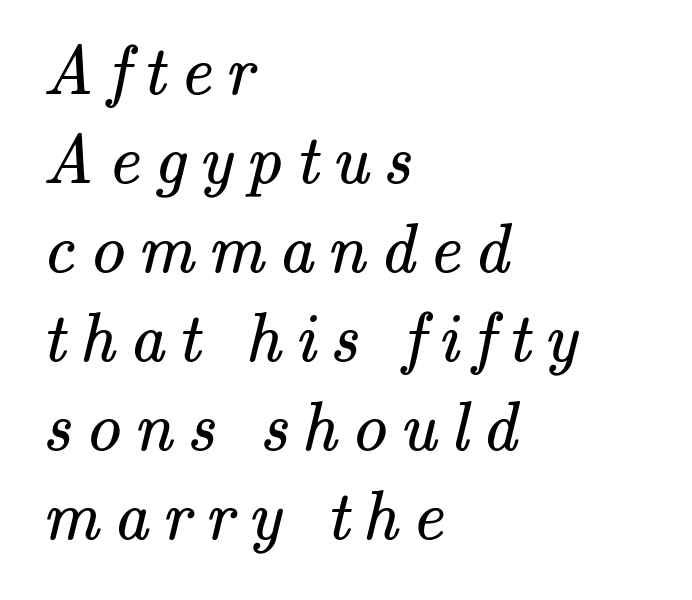
Q: Is the text bold? A: No.
Q: Is the typeface a serif or a sans-serif typeface? A: Serif.
Q: Is the text underlined? A: No.
Q: How is the paragraph aligned? A: Left-aligned.
Q: Is the spacing between letters normal or unusually wide? A: Unusually wide.
Q: Is the spacing between lines tight, normal or loose? A: Normal.
Q: Width (condensed, normal, or wide)? A: Normal.
Q: Stroke contrast? A: Medium.
Q: x-height? A: Small.
Q: Monospaced? A: No.
